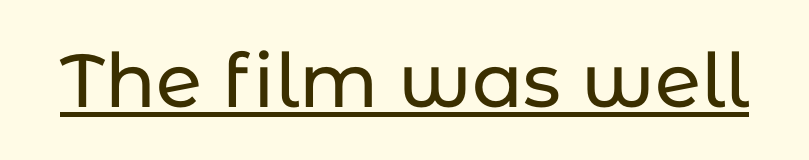
The image shows 75 px sans-serif type, upright; set normal letter spacing, underlined; low stroke contrast and a medium x-height.
